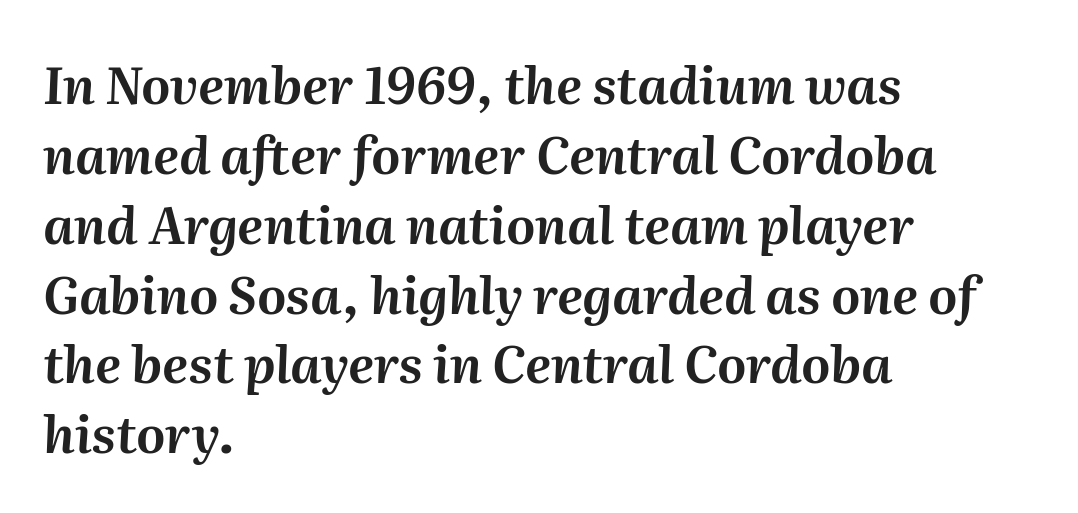
Q: Is the text italic (slanted)? A: Yes, it leans right by about 2 degrees.
Q: Is the text underlined? A: No.
Q: How is the paragraph aligned? A: Left-aligned.
Q: Is the spacing between letters normal or unusually wide? A: Normal.
Q: Is the spacing between lines tight, normal or loose? A: Normal.
Q: Width (condensed, normal, or wide)? A: Normal.
Q: Stroke contrast? A: Medium.
Q: x-height? A: Medium.
Q: Monospaced? A: No.
